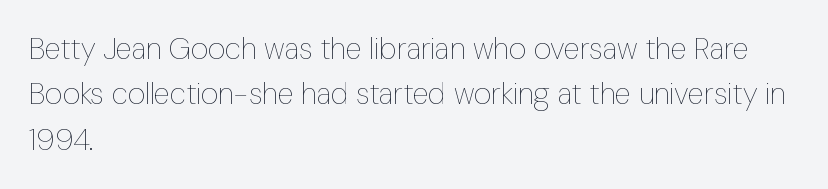
{"italic": "no", "bold": "no", "weight": "thin", "width": "condensed", "stroke_contrast": "low", "x_height": "medium", "monospaced": "no", "underline": "no", "align": "left", "line_spacing": "normal", "line_spacing_ratio": 1.51, "letter_spacing": "normal", "letter_spacing_em": 0.0, "glyph_px": 30}
